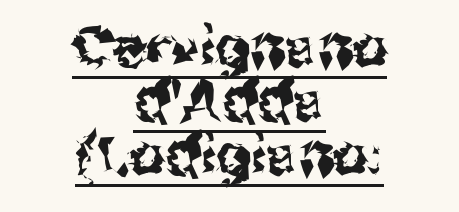
{"serif": "no", "italic": "no", "width": "normal", "stroke_contrast": "medium", "x_height": "medium", "monospaced": "no", "underline": "yes", "align": "center", "line_spacing": "tight", "line_spacing_ratio": 0.96, "letter_spacing": "normal", "letter_spacing_em": 0.0, "glyph_px": 56}
